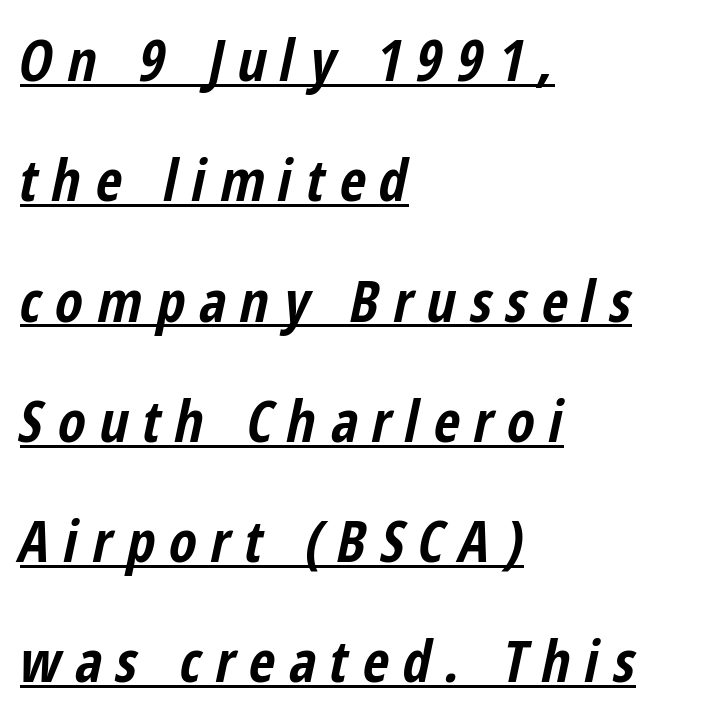
Slanted lettering throughout. The tracking reads as deliberately expanded to a designer's eye. Looks like regular typesetting: each glyph gets only the width it needs. A continuous stroke trails under the words, as in a hyperlink. Chunky letters — that's bold for sure. Quick note: interline space is abundant.
